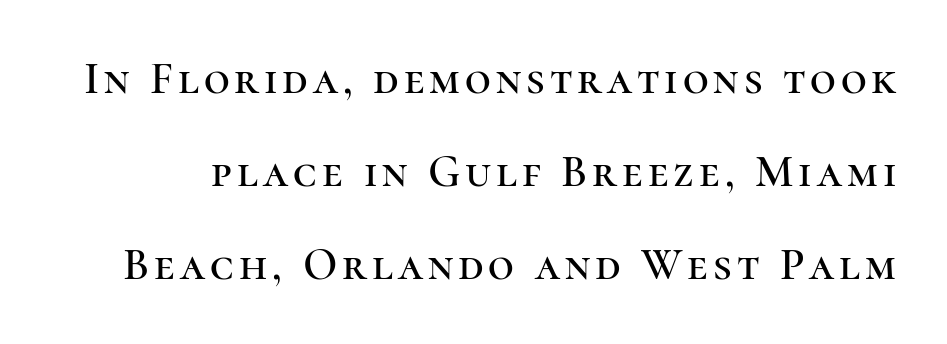
The image shows 45 px serif type, upright; set loose line spacing (2.07x), not underlined; high stroke contrast and a medium x-height.
